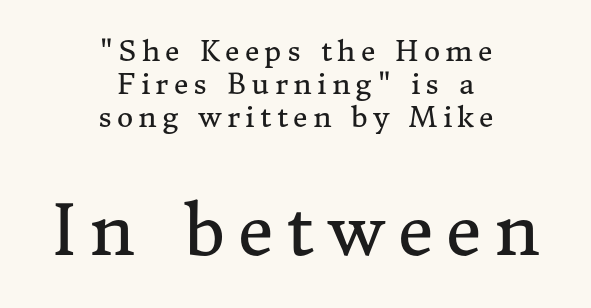
Q: Is the text bold? A: No.
Q: Is the text italic (slanted)? A: No, it is upright.
Q: Is the typeface a serif or a sans-serif typeface? A: Serif.
Q: Is the text underlined? A: No.
Q: How is the paragraph aligned? A: Centered.
Q: Which block of text is set in a larger size, the first (top) or the second (bottom)? A: The second (bottom) one.
Q: Width (condensed, normal, or wide)? A: Normal.
Q: Stroke contrast? A: Medium.
Q: x-height? A: Medium.
Q: Monospaced? A: No.
